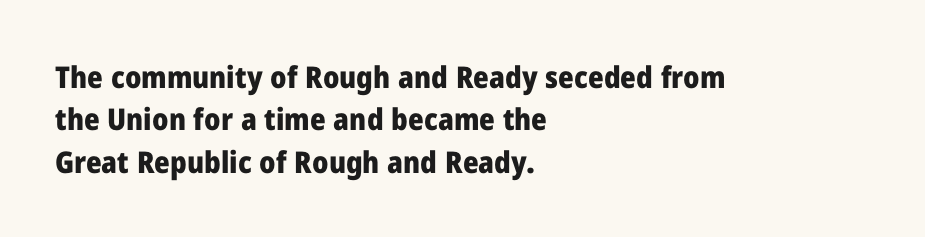
The image shows 30 px heavy sans-serif type, upright; set left-aligned, normal line spacing (1.41x), normal letter spacing, not underlined; low stroke contrast and a medium x-height.
